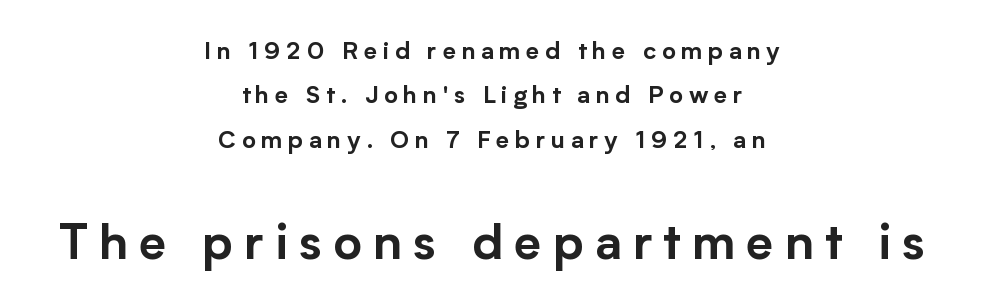
{"serif": "no", "italic": "no", "width": "normal", "stroke_contrast": "low", "x_height": "medium", "monospaced": "no", "underline": "no", "align": "center", "line_spacing_ratio": 1.85, "letter_spacing": "wide", "letter_spacing_em": 0.23, "larger_block": "second", "size_ratio": 2.04, "glyph_px": 49}
